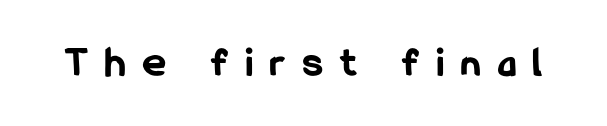
The image shows 43 px bold, condensed sans-serif type, upright; set unusually wide letter spacing (+0.41 em), not underlined; low stroke contrast and a medium x-height.
